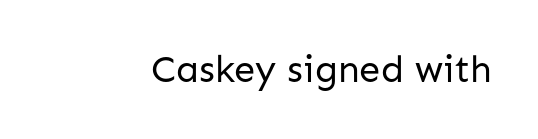
{"serif": "no", "italic": "no", "bold": "no", "weight": "regular", "width": "normal", "stroke_contrast": "low", "x_height": "medium", "monospaced": "no", "underline": "no", "letter_spacing": "normal", "letter_spacing_em": 0.0, "glyph_px": 38}
